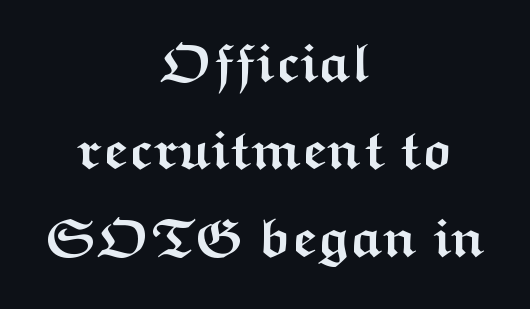
Q: Is the text bold? A: Yes.
Q: Is the text italic (slanted)? A: No, it is upright.
Q: Is the typeface a serif or a sans-serif typeface? A: Sans-serif.
Q: Is the text underlined? A: No.
Q: How is the paragraph aligned? A: Centered.
Q: Is the spacing between letters normal or unusually wide? A: Normal.
Q: Is the spacing between lines tight, normal or loose? A: Normal.
Q: Width (condensed, normal, or wide)? A: Wide.
Q: Stroke contrast? A: Medium.
Q: x-height? A: Medium.
Q: Monospaced? A: No.
